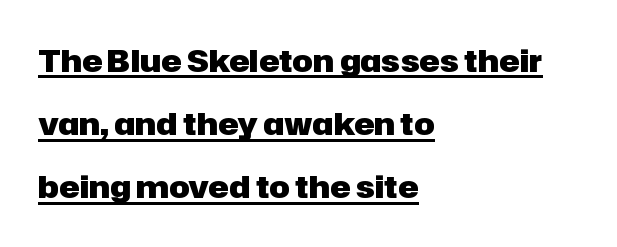
Q: Is the text bold? A: Yes.
Q: Is the text italic (slanted)? A: No, it is upright.
Q: Is the typeface a serif or a sans-serif typeface? A: Sans-serif.
Q: Is the text underlined? A: Yes.
Q: How is the paragraph aligned? A: Left-aligned.
Q: Is the spacing between letters normal or unusually wide? A: Normal.
Q: Is the spacing between lines tight, normal or loose? A: Loose.
Q: Width (condensed, normal, or wide)? A: Normal.
Q: Stroke contrast? A: Low.
Q: x-height? A: Medium.
Q: Monospaced? A: No.
